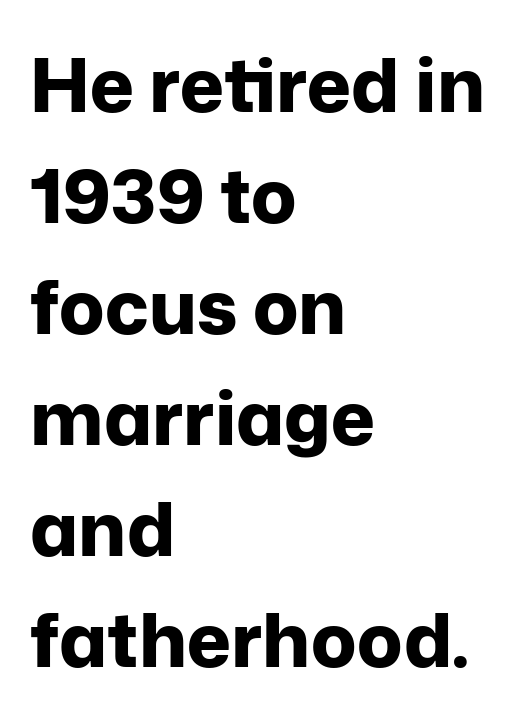
The type is set solid horizontally, with unmodified tracking. Rule under the text: the space is simply empty. Look at the stroke-to-counter ratio: heavy, a bold. Check where the strokes stop: nothing finishes them off — pure sans.
